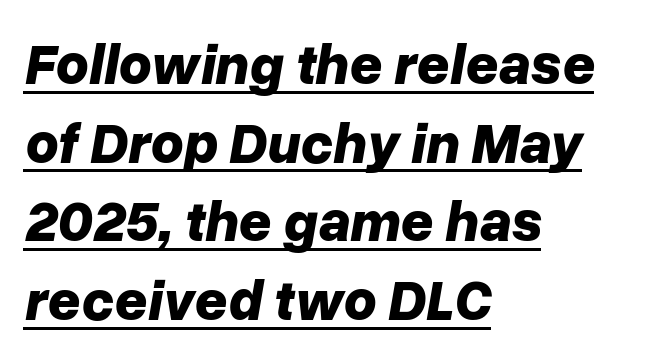
{"italic": "yes", "lean": "right", "slant_degrees": 10, "bold": "yes", "weight": "bold", "width": "normal", "stroke_contrast": "low", "x_height": "medium", "monospaced": "no", "underline": "yes", "align": "left", "line_spacing": "normal", "line_spacing_ratio": 1.38, "letter_spacing": "normal", "letter_spacing_em": 0.0, "glyph_px": 57}
